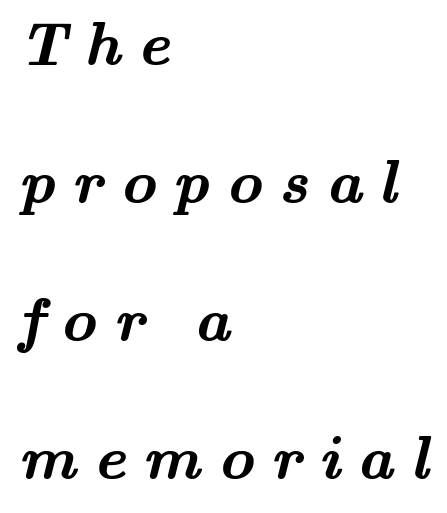
The setting favours the left margin, as ordinary paragraphs usually do. Old-style or modern, the face here clearly has serifs. You could not count columns in this text — the font is proportionally spaced. The lines are spread far apart with generous leading. Here the glyphs are tracked loosely, breaking word shapes into spaced letters. The letters are bold, with thick, heavy strokes.
